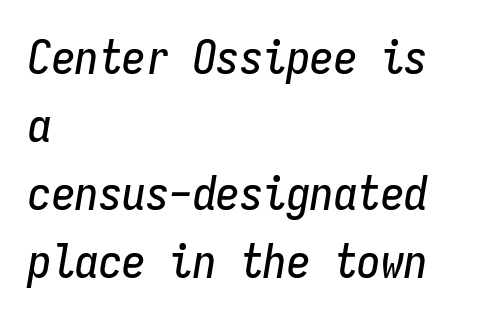
Q: Is the text italic (slanted)? A: Yes, it leans right by about 9 degrees.
Q: Is the text underlined? A: No.
Q: How is the paragraph aligned? A: Left-aligned.
Q: Is the spacing between letters normal or unusually wide? A: Normal.
Q: Is the spacing between lines tight, normal or loose? A: Normal.
Q: Width (condensed, normal, or wide)? A: Condensed.
Q: Stroke contrast? A: Low.
Q: x-height? A: Medium.
Q: Monospaced? A: Yes.
